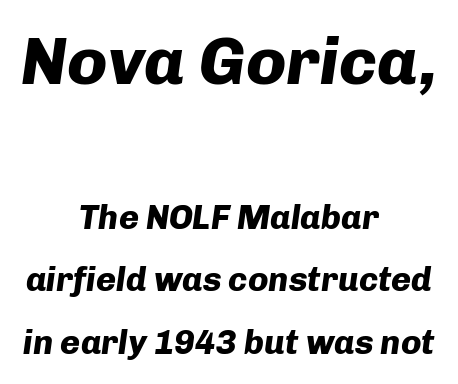
The words here are not underlined. How heavy is the stroke? Heavy — this is a bold. Rendered with sloped, italic letterforms. Look at the tracking — it's just the regular setting, nothing added. Is this a fixed-width face? No — the glyphs have proportional, varying widths. The upper block of text is set noticeably larger than the block beneath it.
